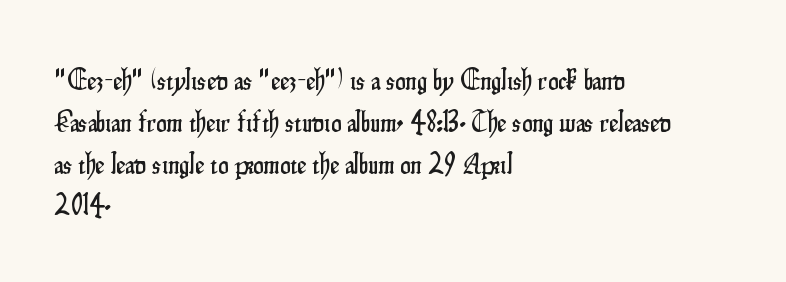
{"serif": "no", "italic": "no", "width": "condensed", "stroke_contrast": "low", "x_height": "small", "monospaced": "no", "underline": "no", "align": "left", "line_spacing": "normal", "line_spacing_ratio": 1.44, "letter_spacing": "normal", "letter_spacing_em": 0.0, "glyph_px": 29}
